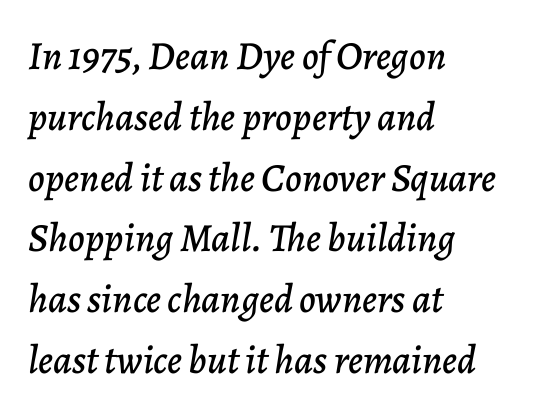
Q: Is the text italic (slanted)? A: Yes, it leans right by about 7 degrees.
Q: Is the text underlined? A: No.
Q: How is the paragraph aligned? A: Left-aligned.
Q: Is the spacing between letters normal or unusually wide? A: Normal.
Q: Is the spacing between lines tight, normal or loose? A: Normal.
Q: Width (condensed, normal, or wide)? A: Normal.
Q: Stroke contrast? A: Low.
Q: x-height? A: Medium.
Q: Monospaced? A: No.
